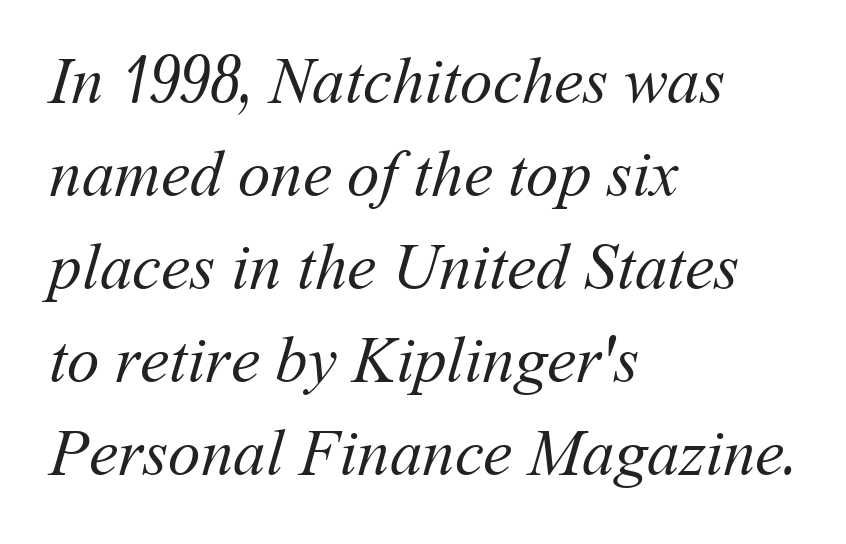
Short and long lines alike share a common starting point at left. Is this a fixed-width face? No — the glyphs have proportional, varying widths. Descender tails drop into unmarked territory. Line spacing here is normal. There is no visible air inserted between adjacent glyphs. Bold? No — there's no thickening of the strokes.
